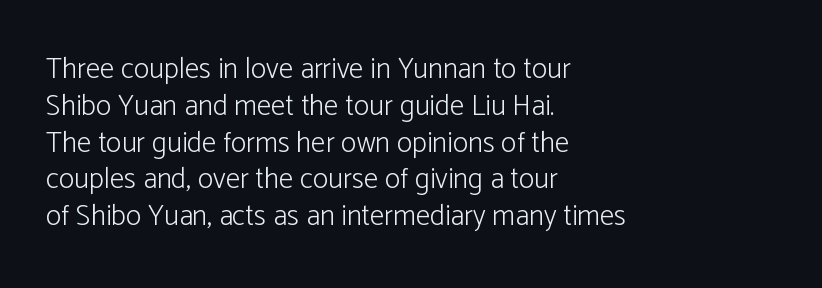
Spacing verdict: proportional, widths tailored to each character. A typesetter would call this zero additional tracking. The rendering uses a moderate line-height, typical for paragraphs. The font sits on the lighter half of the weight spectrum, regular included.
